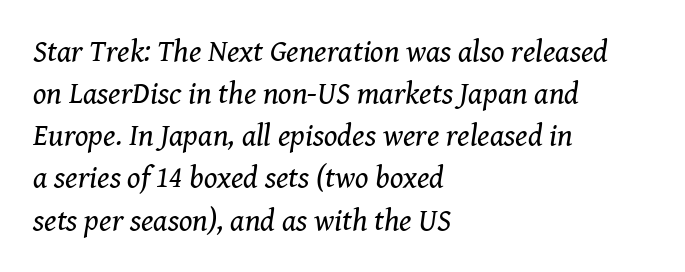
{"serif": "yes", "italic": "yes", "lean": "right", "slant_degrees": 8, "bold": "no", "weight": "regular", "width": "normal", "stroke_contrast": "medium", "x_height": "medium", "monospaced": "no", "underline": "no", "align": "left", "line_spacing": "normal", "line_spacing_ratio": 1.36, "letter_spacing": "normal", "letter_spacing_em": 0.0, "glyph_px": 31}
